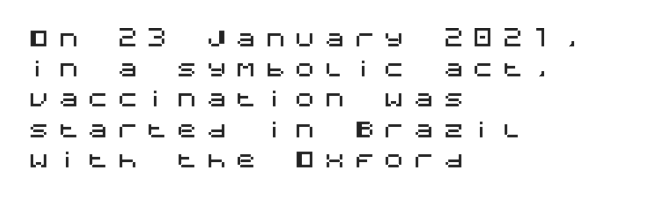
The image shows 21 px text type, upright; set left-aligned, normal line spacing (1.44x), unusually wide letter spacing (+0.41 em), not underlined.
